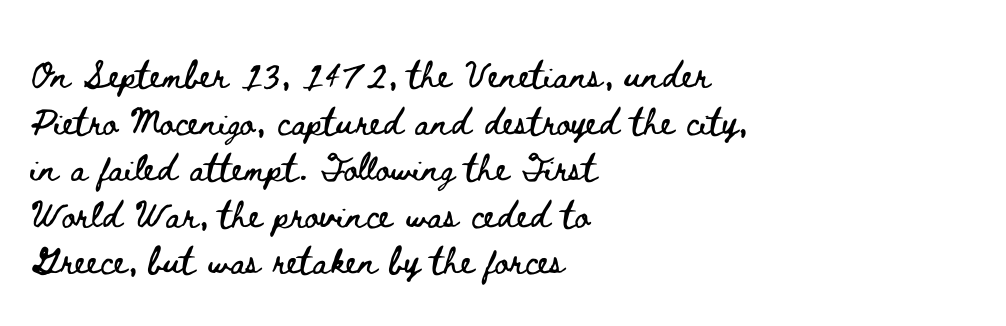
{"width": "wide", "stroke_contrast": "low", "x_height": "small", "monospaced": "no", "underline": "no", "align": "left", "line_spacing": "normal", "line_spacing_ratio": 1.37, "letter_spacing": "normal", "letter_spacing_em": 0.0, "glyph_px": 34}
